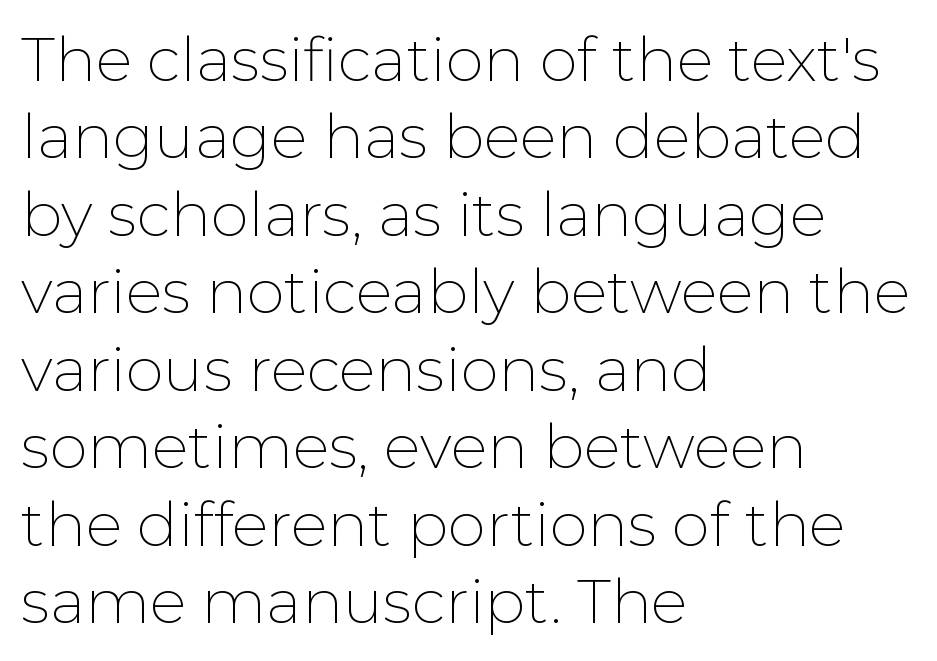
{"serif": "no", "italic": "no", "bold": "no", "weight": "thin", "width": "normal", "stroke_contrast": "low", "x_height": "medium", "monospaced": "no", "underline": "no", "align": "left", "line_spacing": "normal", "line_spacing_ratio": 1.27, "letter_spacing": "normal", "letter_spacing_em": 0.0, "glyph_px": 61}
